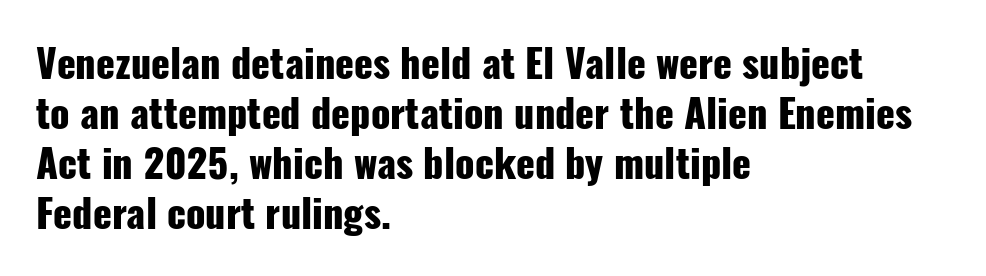
The passage shown is typed in a proportional face where columns would drift. The passage shown has conventional tracking throughout. Do the letters lean? They stand straight. Line starts are locked; line ends wander. Descender tails drop into unmarked territory.
